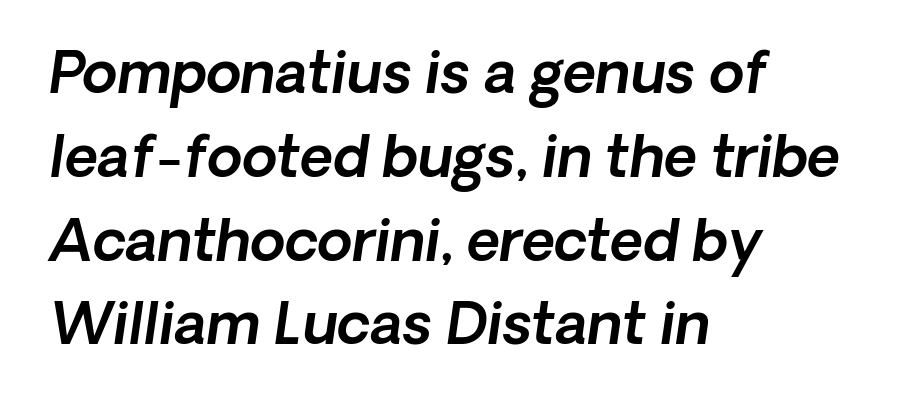
Q: Is the text italic (slanted)? A: Yes, it leans right by about 8 degrees.
Q: Is the text underlined? A: No.
Q: How is the paragraph aligned? A: Left-aligned.
Q: Is the spacing between letters normal or unusually wide? A: Normal.
Q: Is the spacing between lines tight, normal or loose? A: Normal.
Q: Width (condensed, normal, or wide)? A: Normal.
Q: x-height? A: Medium.
Q: Monospaced? A: No.
